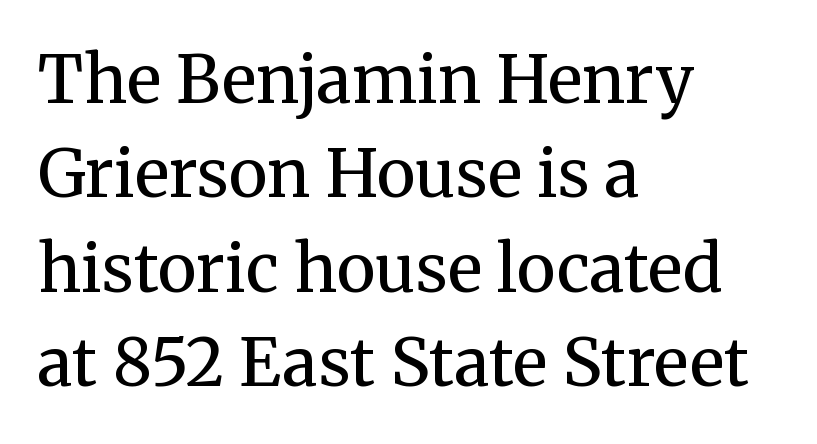
{"serif": "yes", "italic": "no", "bold": "no", "weight": "regular", "width": "normal", "stroke_contrast": "medium", "x_height": "medium", "monospaced": "no", "underline": "no", "align": "left", "line_spacing": "normal", "line_spacing_ratio": 1.43, "letter_spacing": "normal", "letter_spacing_em": 0.0, "glyph_px": 66}
